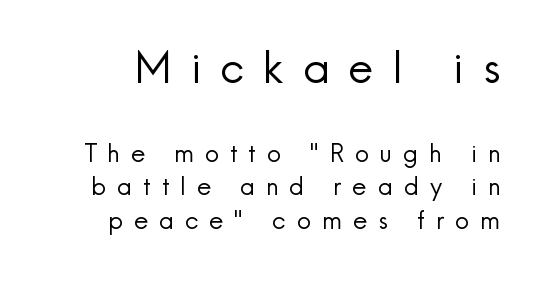
Q: Is the text bold? A: No.
Q: Is the text italic (slanted)? A: No, it is upright.
Q: Is the typeface a serif or a sans-serif typeface? A: Sans-serif.
Q: Is the text underlined? A: No.
Q: Is the spacing between letters normal or unusually wide? A: Unusually wide.
Q: Is the spacing between lines tight, normal or loose? A: Normal.
Q: Which block of text is set in a larger size, the first (top) or the second (bottom)? A: The first (top) one.
Q: Width (condensed, normal, or wide)? A: Normal.
Q: x-height? A: Small.
Q: Monospaced? A: No.
